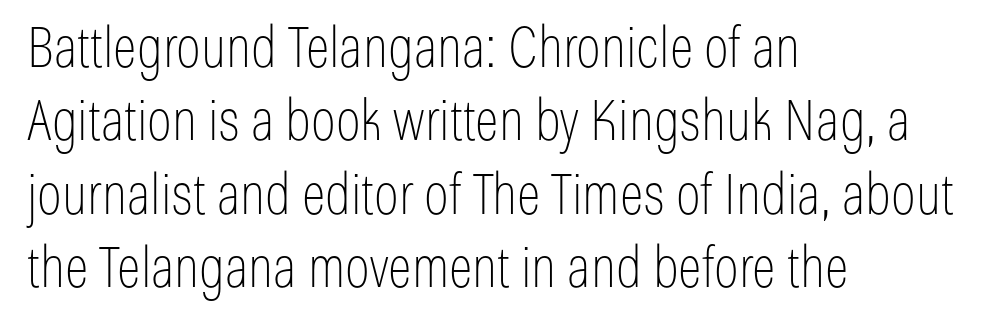
{"serif": "no", "italic": "no", "bold": "no", "weight": "thin", "width": "condensed", "stroke_contrast": "low", "x_height": "medium", "monospaced": "no", "underline": "no", "align": "left", "line_spacing": "normal", "line_spacing_ratio": 1.31, "letter_spacing": "normal", "letter_spacing_em": 0.0, "glyph_px": 56}
